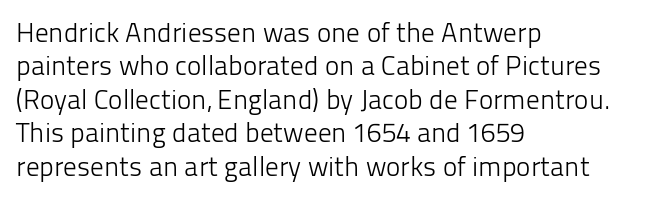
No letter is thick-stroked: the sample isn't bold. This rendering leaves character spacing at its baseline value. A bare baseline throughout the passage. Line beginnings align vertically; line endings do not. This sample uses an upright cut, with every glyph sitting square on the baseline.
